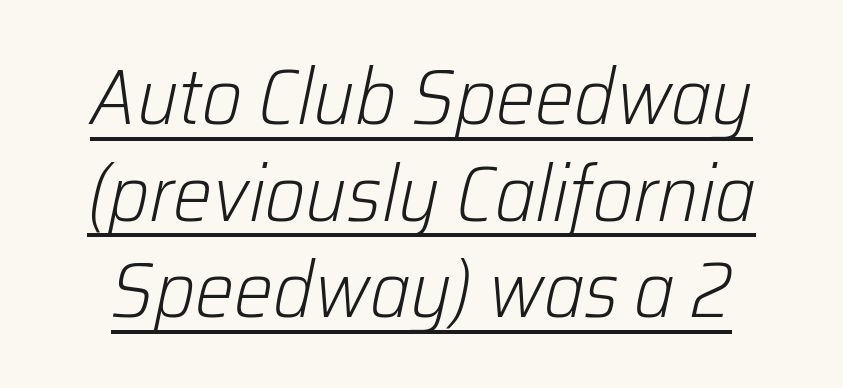
{"italic": "yes", "lean": "right", "slant_degrees": 12, "bold": "no", "weight": "light", "width": "normal", "stroke_contrast": "low", "x_height": "medium", "monospaced": "no", "underline": "yes", "line_spacing_ratio": 1.24, "letter_spacing": "normal", "letter_spacing_em": 0.0, "glyph_px": 78}
